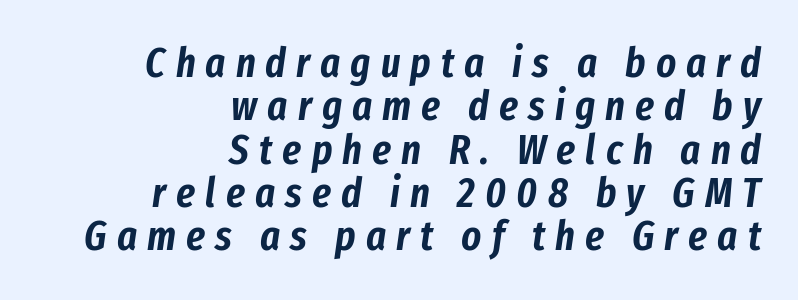
{"italic": "yes", "lean": "right", "slant_degrees": 8, "width": "condensed", "stroke_contrast": "low", "x_height": "medium", "monospaced": "no", "underline": "no", "align": "right", "line_spacing": "tight", "line_spacing_ratio": 1.03, "letter_spacing": "wide", "letter_spacing_em": 0.24, "glyph_px": 42}
